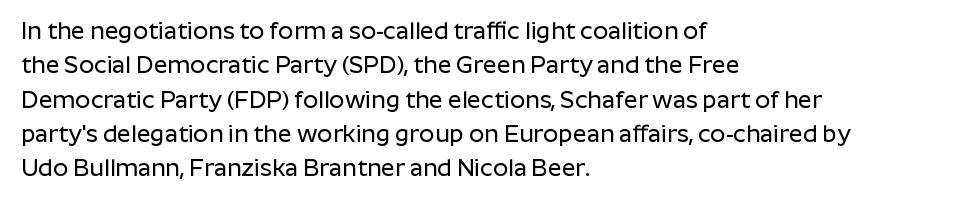
Q: Is the text italic (slanted)? A: No, it is upright.
Q: Is the text underlined? A: No.
Q: How is the paragraph aligned? A: Left-aligned.
Q: Is the spacing between letters normal or unusually wide? A: Normal.
Q: Is the spacing between lines tight, normal or loose? A: Normal.
